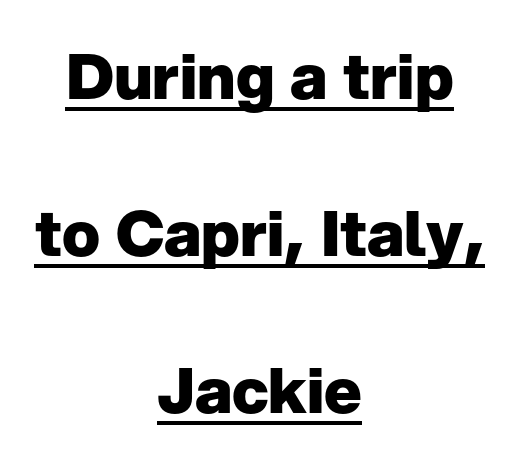
Heft: maximum for text — a bold. The lettering holds an erect, upright posture throughout. A typesetter would call this leading open, well beyond the default. The setting favours the middle, as headings and verse often do. Typographically, this falls in the sans-serif category. Students, observe the line beneath the letters — that is underlining.
